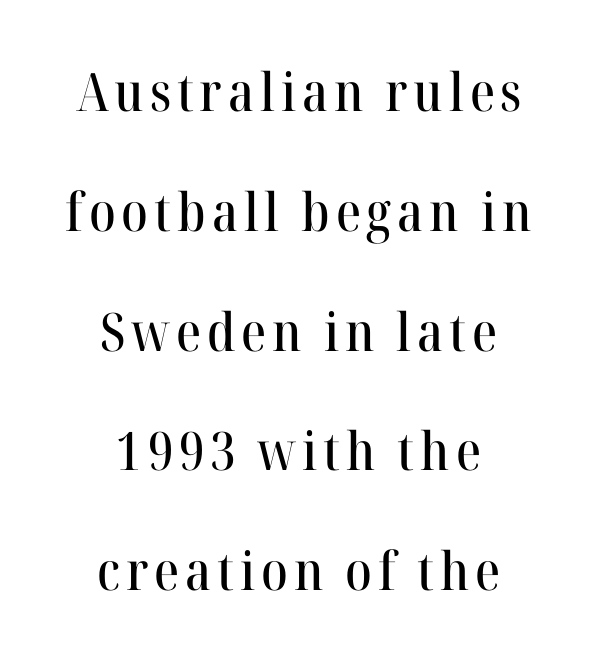
Q: Is the text italic (slanted)? A: No, it is upright.
Q: Is the typeface a serif or a sans-serif typeface? A: Serif.
Q: Is the text underlined? A: No.
Q: How is the paragraph aligned? A: Centered.
Q: Is the spacing between lines tight, normal or loose? A: Loose.
Q: Width (condensed, normal, or wide)? A: Normal.
Q: Stroke contrast? A: High.
Q: x-height? A: Medium.
Q: Monospaced? A: No.
